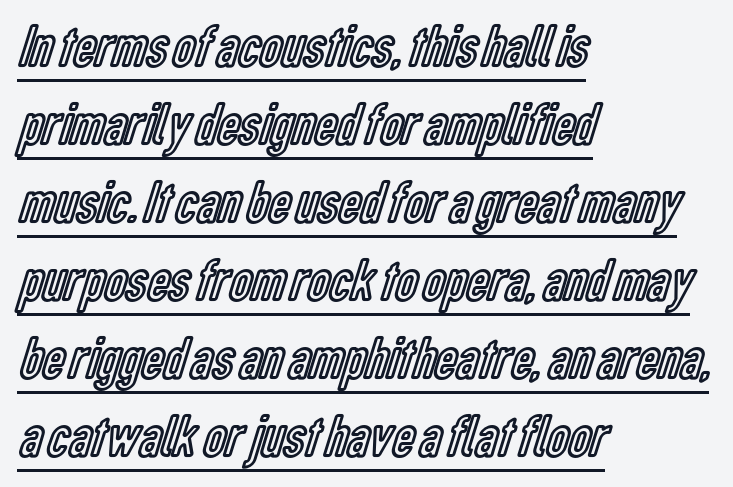
Like a heading marked for emphasis, these lines bear an underscore. This sample has the flowing, uneven cadence of proportional lettering. Notice how the passage keeps a crisp vertical edge on the left only. In terms of leading, this rendering sits right in the middle. These lines keep a tight, regular rhythm from letter to letter.
